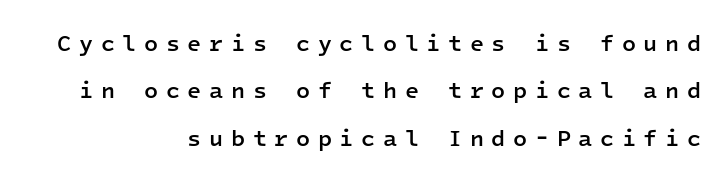
The lines in this sample share a right terminus and differ only in where they begin. Lines of text with bare space underneath. These lines carry some extra weight — a demibold, not a full bold. The horizontal fit of the characters is loose and conspicuously gappy. Posture: upright roman. Leading: increased.
